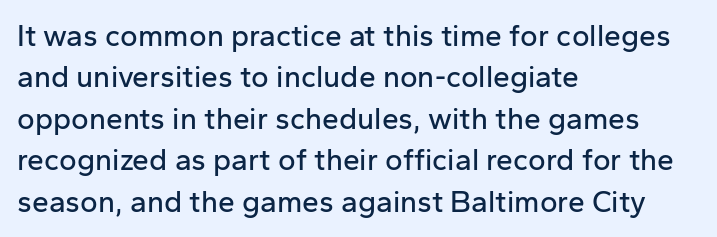
Posture: upright roman. The passage shown is typed in a proportional face where columns would drift. Standard letterfit; no display-style spreading of the glyphs. Glance below the letters and you will spot only blank space.
